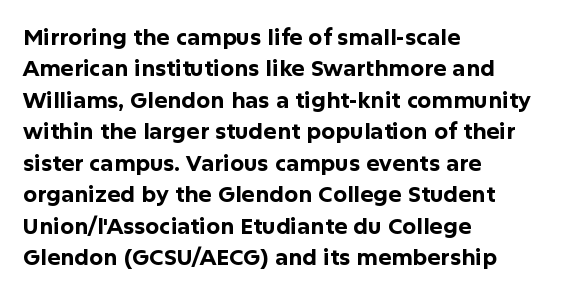
Q: Is the text bold? A: Yes.
Q: Is the text italic (slanted)? A: No, it is upright.
Q: Is the text underlined? A: No.
Q: How is the paragraph aligned? A: Left-aligned.
Q: Is the spacing between letters normal or unusually wide? A: Normal.
Q: Is the spacing between lines tight, normal or loose? A: Normal.
